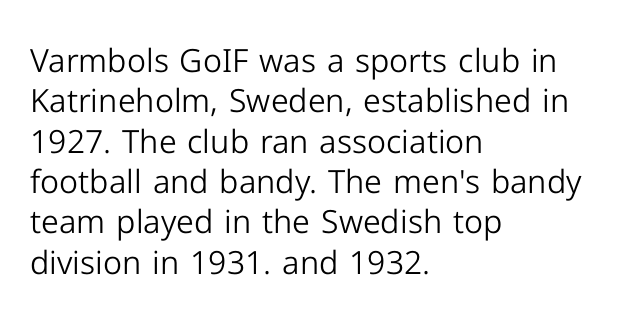
{"serif": "no", "italic": "no", "bold": "no", "weight": "light", "width": "normal", "stroke_contrast": "low", "x_height": "medium", "monospaced": "no", "underline": "no", "align": "left", "line_spacing": "normal", "line_spacing_ratio": 1.26, "letter_spacing": "normal", "letter_spacing_em": 0.0, "glyph_px": 32}
